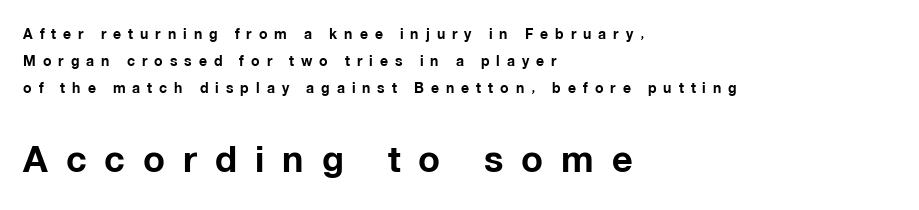
The image shows 36 px bold sans-serif type, upright; set left-aligned, loose line spacing (1.93x), unusually wide letter spacing (+0.5 em), not underlined; the second (bottom) block is 2.57x larger; low stroke contrast and a medium x-height.
